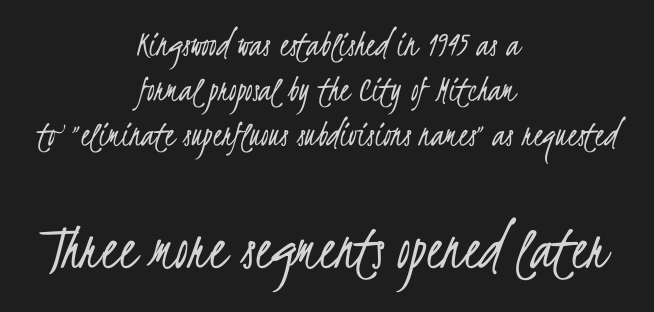
The emphasis by scale lands on block number two, below. Spacing verdict: proportional, widths tailored to each character. Check under the words: just untouched page. No feet cap the strokes, marking this as sans-serif type.
